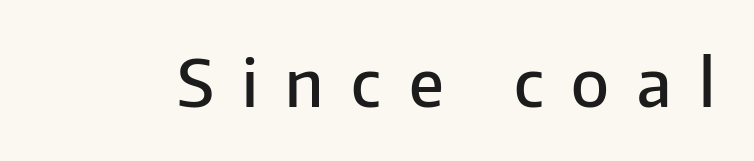
Q: Is the text bold? A: Semi-bold.
Q: Is the text italic (slanted)? A: No, it is upright.
Q: Is the typeface a serif or a sans-serif typeface? A: Sans-serif.
Q: Is the text underlined? A: No.
Q: Is the spacing between letters normal or unusually wide? A: Unusually wide.
Q: Width (condensed, normal, or wide)? A: Normal.
Q: Stroke contrast? A: Low.
Q: x-height? A: Medium.
Q: Monospaced? A: No.
